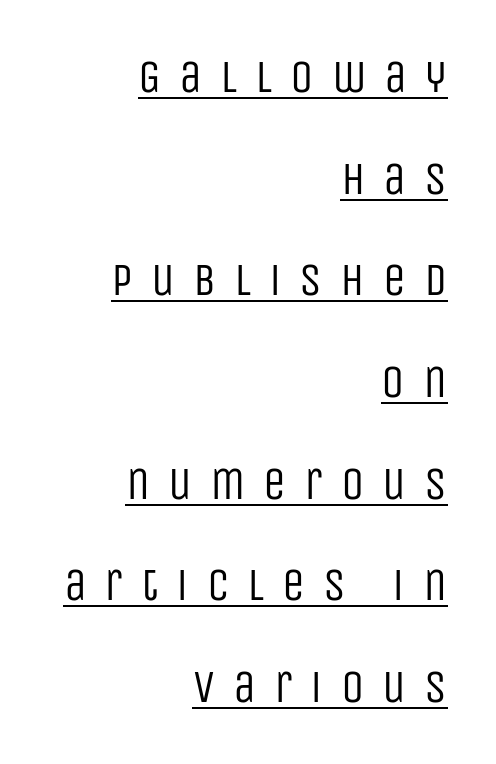
{"serif": "no", "italic": "no", "bold": "no", "weight": "regular", "width": "condensed", "stroke_contrast": "low", "x_height": "large", "monospaced": "no", "underline": "yes", "align": "right", "line_spacing": "loose", "line_spacing_ratio": 2.21, "letter_spacing": "wide", "letter_spacing_em": 0.39, "glyph_px": 46}
